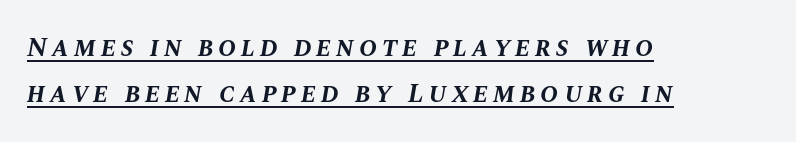
{"italic": "yes", "lean": "right", "slant_degrees": 10, "bold": "yes", "underline": "yes", "align": "left", "line_spacing": "normal", "line_spacing_ratio": 1.69, "glyph_px": 27}
